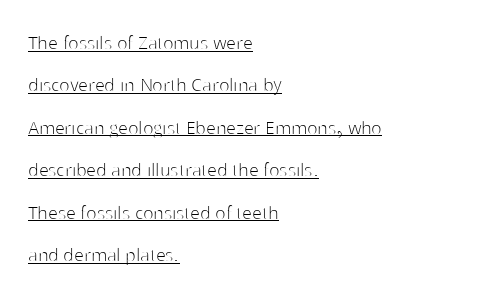
A student would call this left alignment; a typographer would say flush left, rag right. Honestly, the letter spacing is just normal — you wouldn't notice it. The typesetter has applied underlining to the passage shown. Widely set lines give the paragraph a tall, airy silhouette. No chunkiness to these letters — they're not bold. Posture: upright roman.
